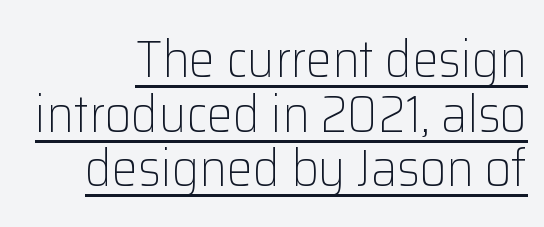
{"serif": "no", "italic": "no", "bold": "no", "weight": "light", "width": "normal", "stroke_contrast": "low", "x_height": "medium", "monospaced": "no", "underline": "yes", "align": "right", "line_spacing": "tight", "line_spacing_ratio": 1.05, "letter_spacing": "normal", "letter_spacing_em": 0.0, "glyph_px": 52}
